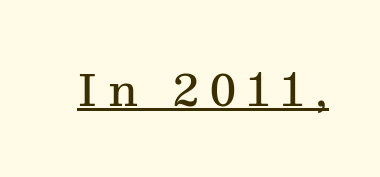
{"serif": "yes", "italic": "no", "bold": "semi", "weight": "semibold", "width": "normal", "stroke_contrast": "medium", "x_height": "medium", "monospaced": "no", "underline": "yes", "letter_spacing": "wide", "letter_spacing_em": 0.26, "glyph_px": 43}
